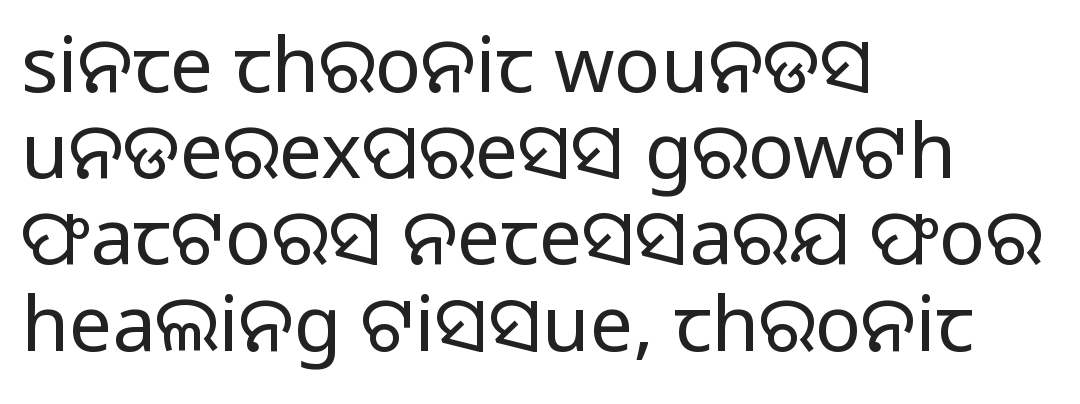
The image shows 77 px regular-weight sans-serif type, upright; set left-aligned, tight line spacing (1.12x), normal letter spacing, not underlined; low stroke contrast and a medium x-height.
